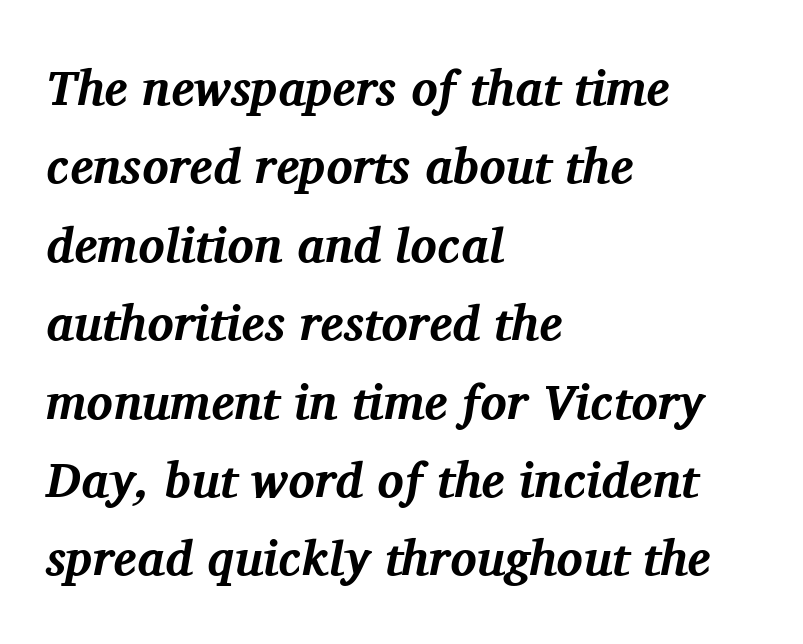
No word sits above an underline. Characters are canted at an angle relative to the baseline's perpendicular. The compositor pushed each line to the left boundary. The characters display serif detailing at their extremities. One glance says typical: line gaps are just what's usual.
